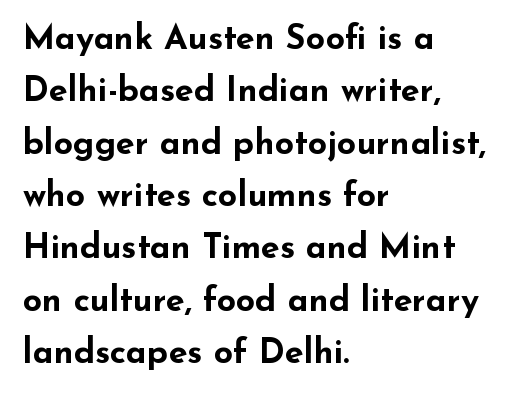
Letters rest on an invisible, unmarked baseline. Designer's note — italics off, roman on. The passage shown is typed in a proportional face where columns would drift. A normal amount of white space separates one row of letters from the next.
